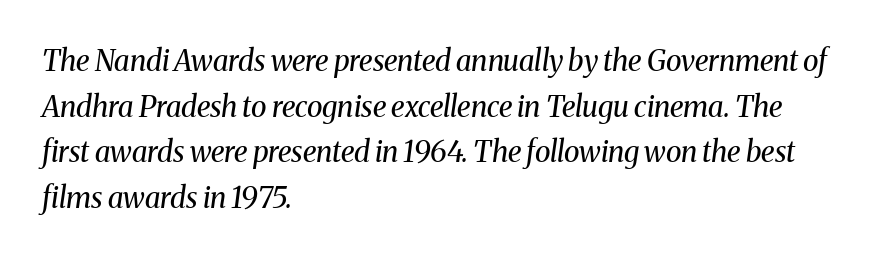
Q: Is the text bold? A: No.
Q: Is the text italic (slanted)? A: Yes, it leans right by about 8 degrees.
Q: Is the typeface a serif or a sans-serif typeface? A: Serif.
Q: Is the text underlined? A: No.
Q: How is the paragraph aligned? A: Left-aligned.
Q: Is the spacing between letters normal or unusually wide? A: Normal.
Q: Is the spacing between lines tight, normal or loose? A: Normal.
Q: Width (condensed, normal, or wide)? A: Normal.
Q: Stroke contrast? A: Medium.
Q: x-height? A: Medium.
Q: Monospaced? A: No.
